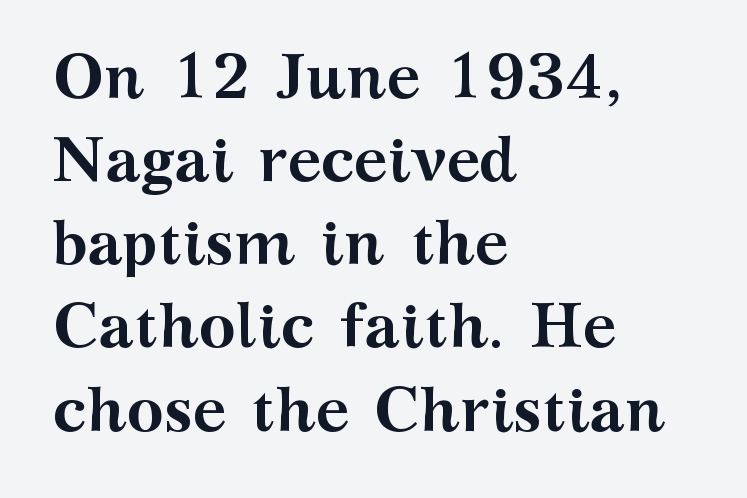
The lines in this sample share a left origin and differ only in where they stop. Do the characters align in a grid? No, the font is proportional. Plenty of ink on the page — the face is bold. The specimen omits any rule beneath the text block's lines. Whoever set this chose a conventional vertical rhythm.
